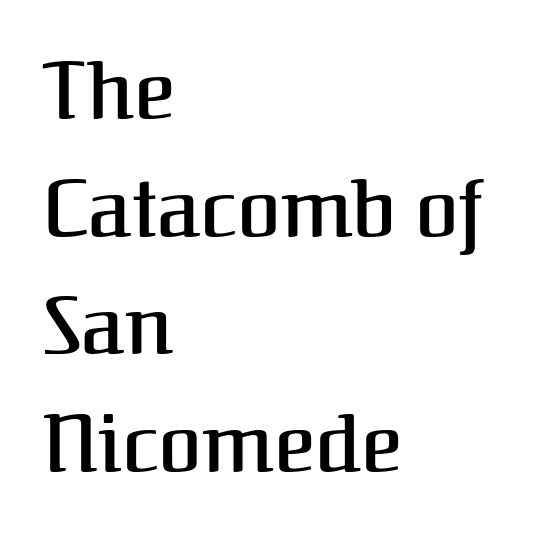
Q: Is the text italic (slanted)? A: No, it is upright.
Q: Is the typeface a serif or a sans-serif typeface? A: Serif.
Q: Is the text underlined? A: No.
Q: How is the paragraph aligned? A: Left-aligned.
Q: Is the spacing between letters normal or unusually wide? A: Normal.
Q: Is the spacing between lines tight, normal or loose? A: Normal.
Q: Width (condensed, normal, or wide)? A: Normal.
Q: Stroke contrast? A: Medium.
Q: x-height? A: Medium.
Q: Monospaced? A: No.
